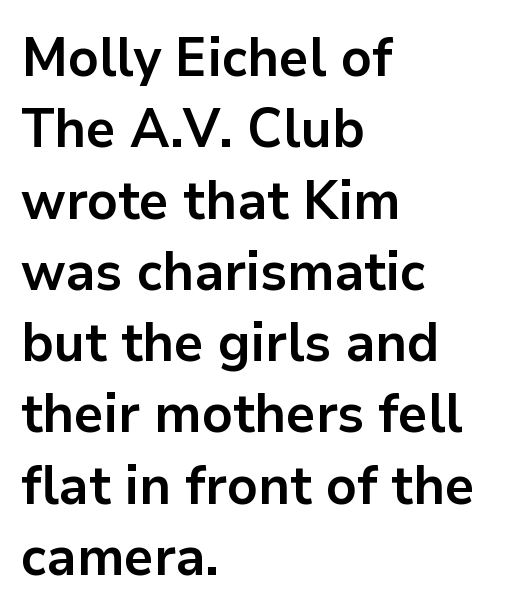
{"serif": "no", "italic": "no", "bold": "yes", "weight": "bold", "width": "normal", "stroke_contrast": "low", "x_height": "medium", "monospaced": "no", "underline": "no", "align": "left", "line_spacing": "normal", "line_spacing_ratio": 1.32, "letter_spacing": "normal", "letter_spacing_em": 0.0, "glyph_px": 54}
